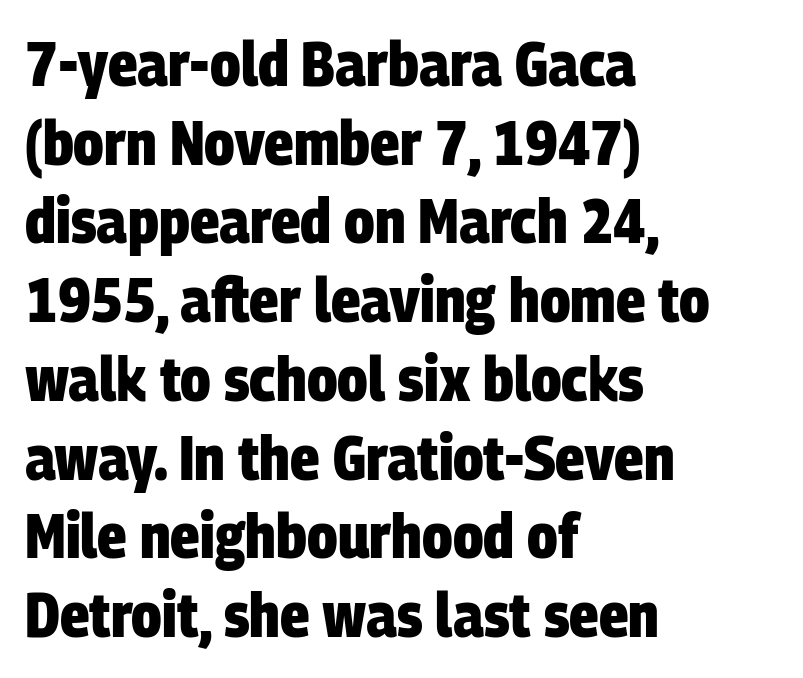
Q: Is the text bold? A: Yes.
Q: Is the typeface a serif or a sans-serif typeface? A: Sans-serif.
Q: Is the text underlined? A: No.
Q: How is the paragraph aligned? A: Left-aligned.
Q: Is the spacing between letters normal or unusually wide? A: Normal.
Q: Is the spacing between lines tight, normal or loose? A: Normal.
Q: Width (condensed, normal, or wide)? A: Condensed.
Q: Stroke contrast? A: Low.
Q: x-height? A: Large.
Q: Monospaced? A: No.
